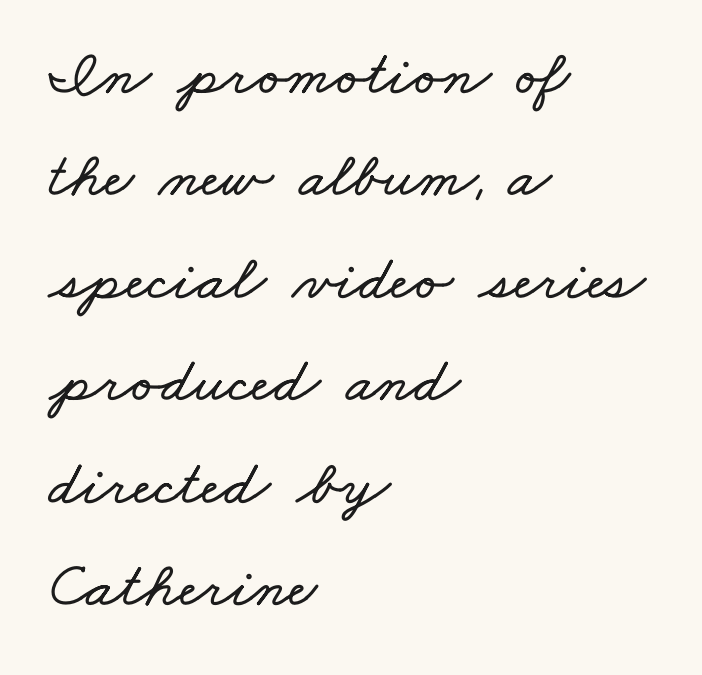
Q: Is the text underlined? A: No.
Q: How is the paragraph aligned? A: Left-aligned.
Q: Is the spacing between letters normal or unusually wide? A: Normal.
Q: Is the spacing between lines tight, normal or loose? A: Normal.
Q: Width (condensed, normal, or wide)? A: Wide.
Q: Stroke contrast? A: Low.
Q: x-height? A: Small.
Q: Monospaced? A: No.
